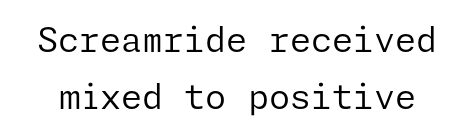
Compared with typical paragraphs, the rows here are spaced about the same. Quick note: underline off. Serif or sans? Sans — the stroke terminals are bare. If you drew a line through each stem, it would be perfectly vertical. The gaps between neighbouring characters are ordinary and unremarkable. Weight: regular or lighter.
